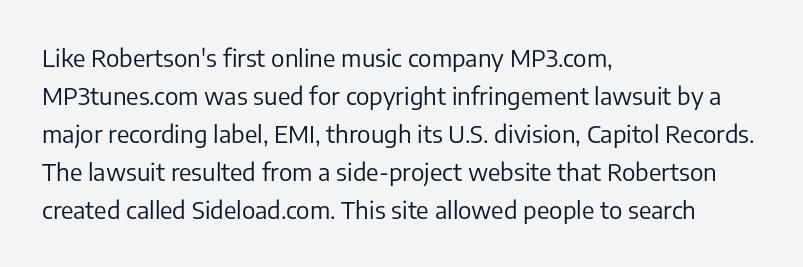
{"italic": "no", "bold": "no", "underline": "no", "align": "left", "line_spacing": "normal", "line_spacing_ratio": 1.58, "letter_spacing": "normal", "letter_spacing_em": 0.0, "glyph_px": 24}
